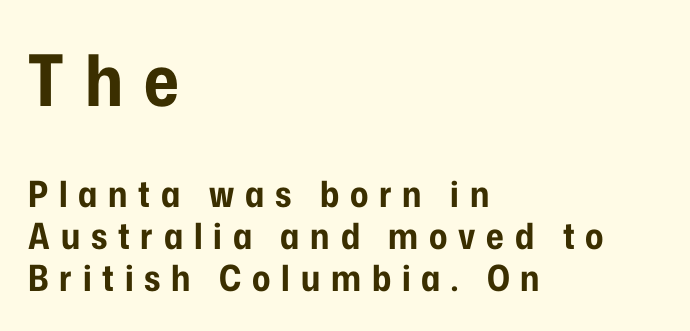
{"serif": "no", "italic": "no", "bold": "yes", "weight": "bold", "width": "condensed", "stroke_contrast": "low", "x_height": "medium", "monospaced": "no", "underline": "no", "align": "left", "line_spacing_ratio": 1.16, "letter_spacing": "wide", "letter_spacing_em": 0.3, "larger_block": "first", "size_ratio": 1.97, "glyph_px": 71}
